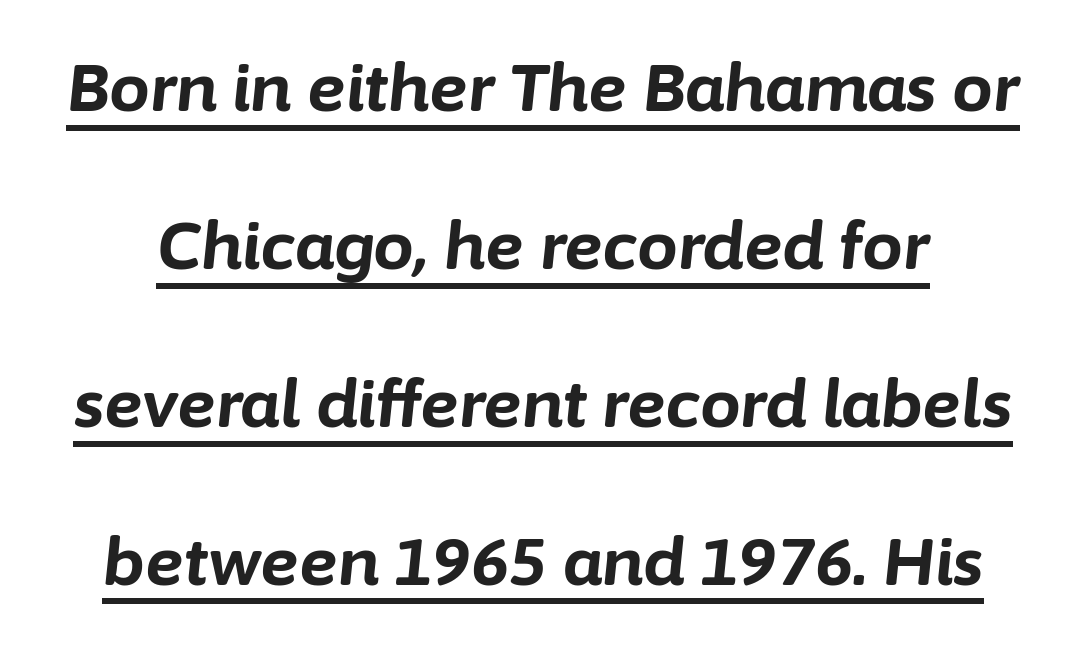
Q: Is the text bold? A: Yes.
Q: Is the text italic (slanted)? A: Yes, it leans right by about 6 degrees.
Q: Is the text underlined? A: Yes.
Q: Is the spacing between letters normal or unusually wide? A: Normal.
Q: Is the spacing between lines tight, normal or loose? A: Loose.
Q: Width (condensed, normal, or wide)? A: Normal.
Q: Stroke contrast? A: Low.
Q: x-height? A: Medium.
Q: Monospaced? A: No.
